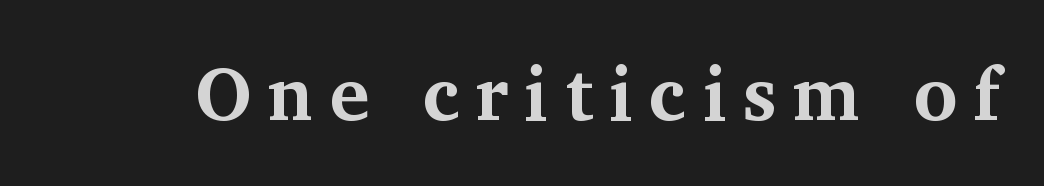
The image shows 75 px bold serif type, upright; set unusually wide letter spacing (+0.21 em), not underlined; medium stroke contrast and a medium x-height.
